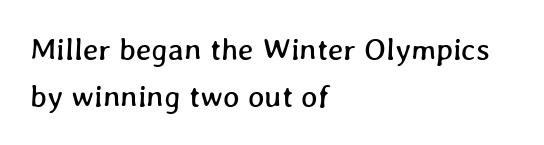
The horizontal fit of the characters is conventional and even. Varying glyph widths throughout — classic text-font behaviour. Nobody drew a line under any word here. All the whitespace from short lines collects on the right. One glance says typical: line gaps are just what's usual.
